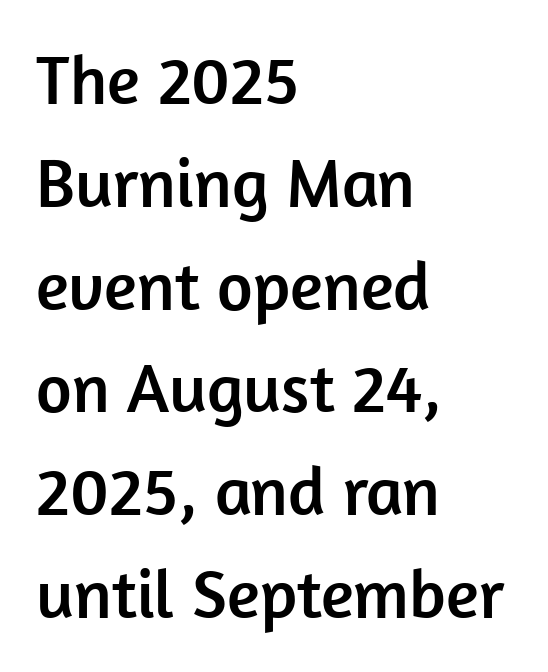
Style check: upright. You could not count columns in this text — the font is proportionally spaced. A normal amount of white space separates one row of letters from the next. Observe the absence of serifs on each vertical stroke in this sample.
